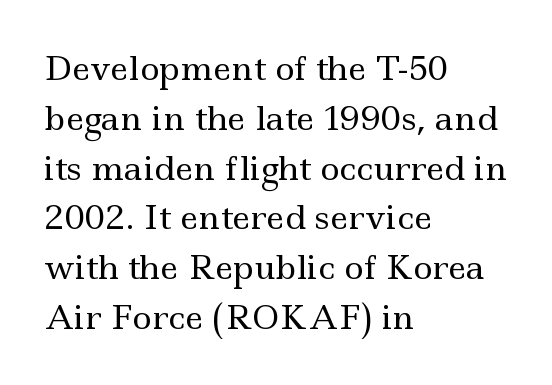
Does extra space separate the letters? No, they use regular spacing. Here the designer chose a conventional face with non-uniform glyph widths. Students, observe: this is what conventionally led text looks like. Is the stroke heavy? The answer is a plain regular-or-lighter. No italicization has been applied; the sample stays upright.
